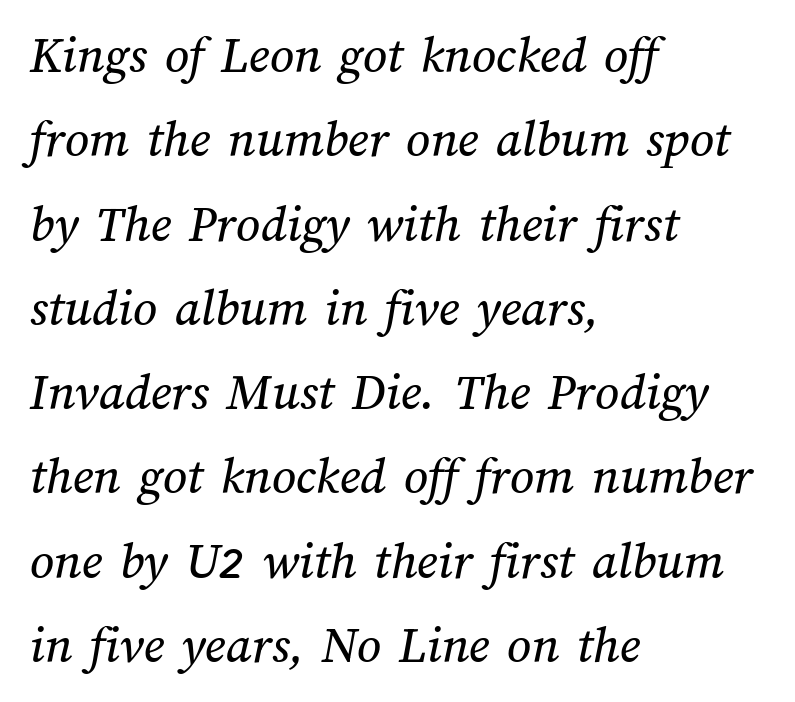
The image shows 53 px text type; set left-aligned, normal line spacing (1.59x), normal letter spacing, not underlined; medium stroke contrast and a medium x-height.
